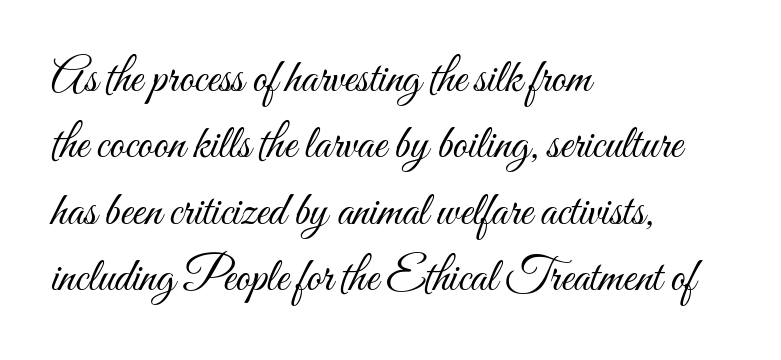
{"bold": "no", "weight": "light", "width": "condensed", "stroke_contrast": "medium", "x_height": "small", "monospaced": "no", "underline": "no", "align": "left", "line_spacing": "normal", "line_spacing_ratio": 1.41, "letter_spacing": "normal", "letter_spacing_em": 0.0, "glyph_px": 47}
